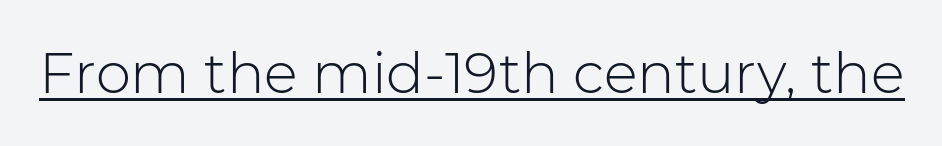
Nothing heavy about these letters — not bold at all. Grotesque or geometric, the face here clearly has no serifs. The lettering holds an erect, upright posture throughout. There is no visible air inserted between adjacent glyphs. The face used here appears with an underline applied.
